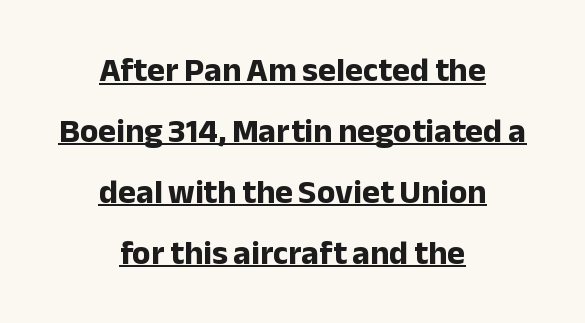
{"serif": "no", "italic": "no", "bold": "yes", "weight": "bold", "width": "normal", "stroke_contrast": "low", "x_height": "medium", "monospaced": "no", "underline": "yes", "align": "center", "line_spacing_ratio": 1.79, "letter_spacing": "normal", "letter_spacing_em": 0.0, "glyph_px": 34}
